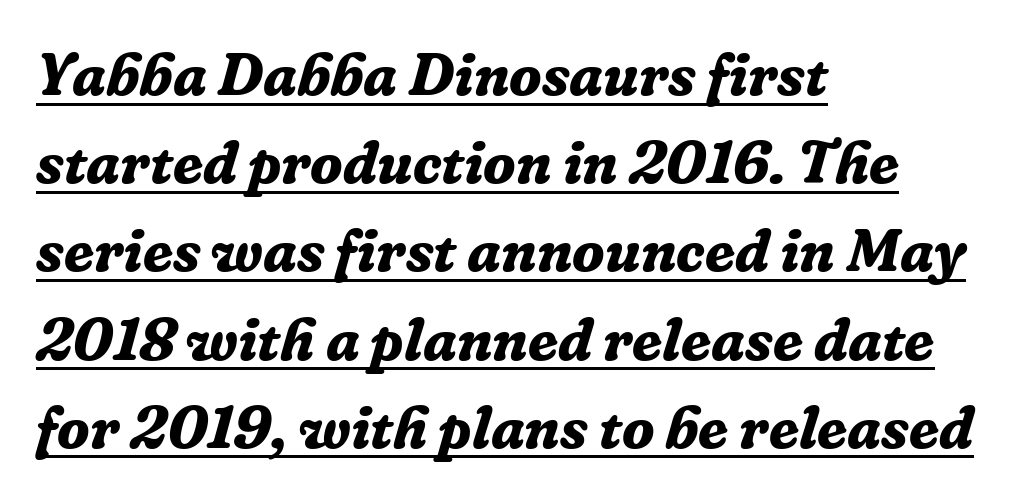
Q: Is the text bold? A: Yes.
Q: Is the text italic (slanted)? A: Yes, it leans right by about 16 degrees.
Q: Is the typeface a serif or a sans-serif typeface? A: Serif.
Q: Is the text underlined? A: Yes.
Q: How is the paragraph aligned? A: Left-aligned.
Q: Is the spacing between letters normal or unusually wide? A: Normal.
Q: Is the spacing between lines tight, normal or loose? A: Normal.
Q: Width (condensed, normal, or wide)? A: Normal.
Q: Stroke contrast? A: Low.
Q: x-height? A: Medium.
Q: Monospaced? A: No.
